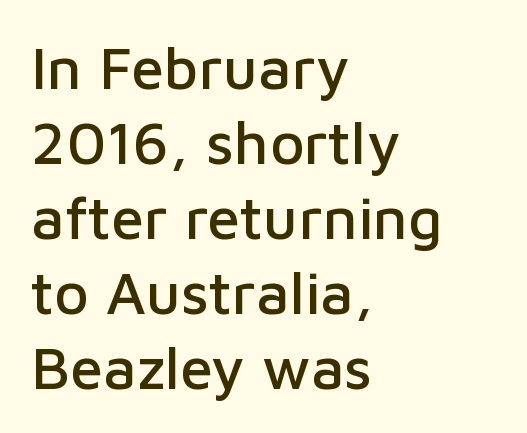
The line-height multiplier appears to be the usual default. Spacing verdict: proportional, widths tailored to each character. Every row of glyphs begins at an identical x-position on the left. These lines were composed using upright roman letters. The type is set solid horizontally, with unmodified tracking.
